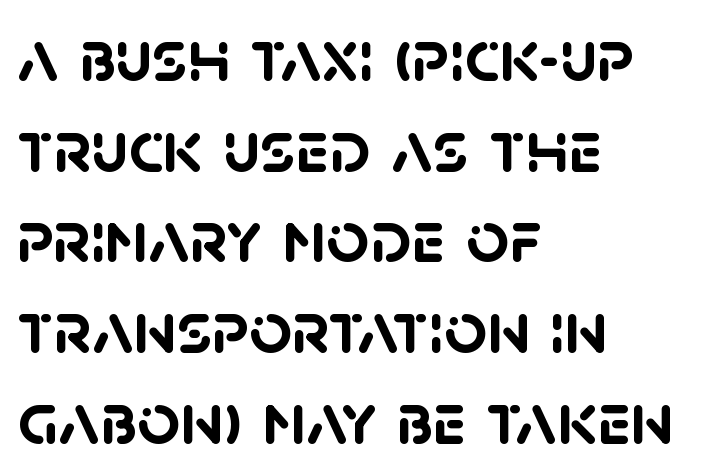
{"serif": "no", "bold": "yes", "weight": "semibold", "width": "normal", "stroke_contrast": "low", "x_height": "large", "monospaced": "no", "underline": "no", "align": "left", "line_spacing_ratio": 1.21, "letter_spacing": "normal", "letter_spacing_em": 0.0, "glyph_px": 75}
